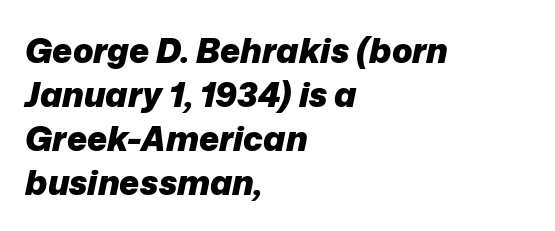
The image shows 34 px heavy type, italic (leaning right); set left-aligned, normal line spacing (1.29x), normal letter spacing, not underlined; low stroke contrast and a medium x-height.
